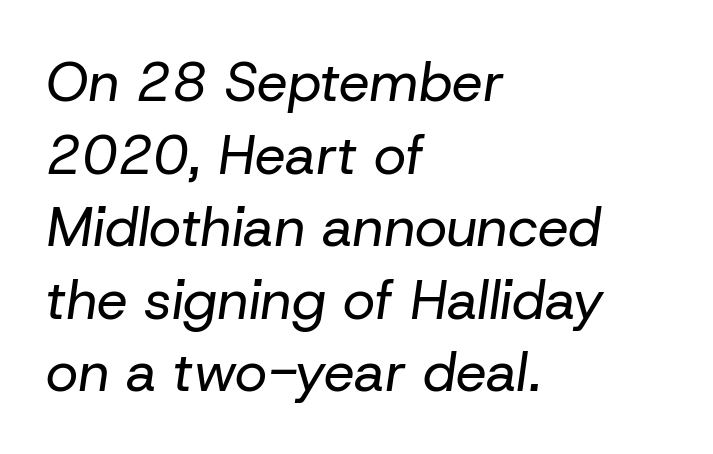
You can tell it's italic because the verticals aren't actually vertical. In CSS terms this would be text-align: left. Caption: face not bold, strokes unweighted. The letters advance in unequal steps, a hallmark of proportional type. Compared with typical body copy, the letter spacing here is the same.
